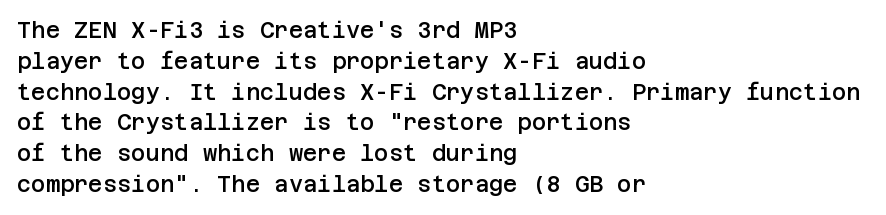
The image shows 22 px text type, upright; set left-aligned, normal line spacing (1.4x), normal letter spacing, not underlined.
